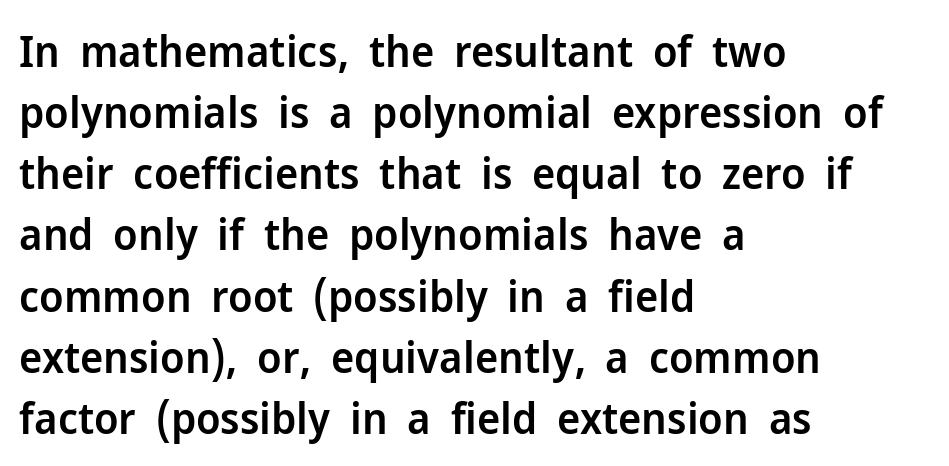
{"serif": "no", "italic": "no", "bold": "semi", "weight": "semibold", "width": "normal", "stroke_contrast": "low", "x_height": "medium", "monospaced": "no", "underline": "no", "align": "left", "line_spacing": "normal", "line_spacing_ratio": 1.39, "letter_spacing": "normal", "letter_spacing_em": 0.0, "glyph_px": 44}
